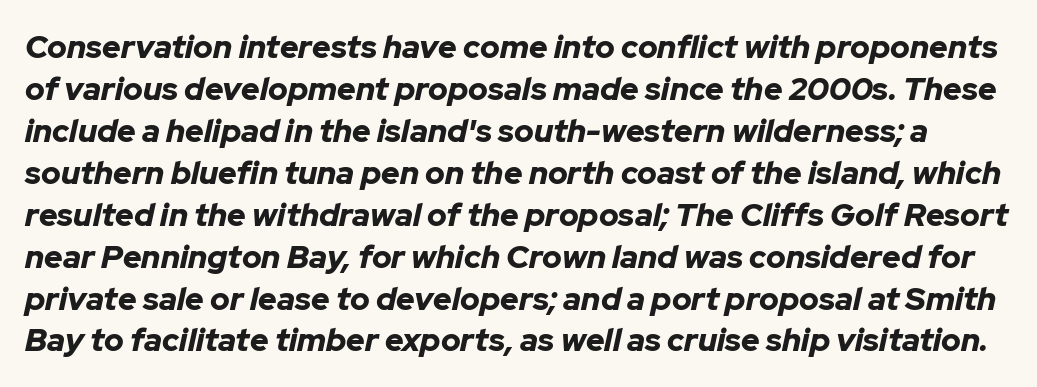
The image shows 32 px bold type, italic (leaning right); set normal line spacing (1.31x), normal letter spacing, not underlined; low stroke contrast and a medium x-height.
